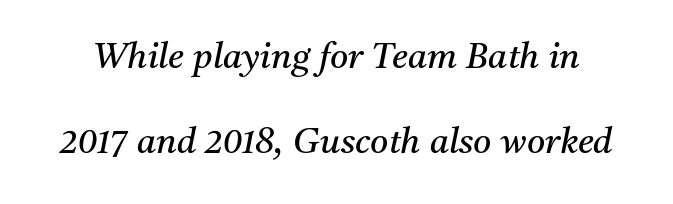
Think standard paragraph weight, or any step lighter than that. Note the varied advance widths — an 'i' is clearly narrower than an 'm'. The rendering applies a slant to the glyphs. Summary of vertical rhythm: relaxed, with wide interline spacing. The tracking reads as untouched default to a designer's eye.
